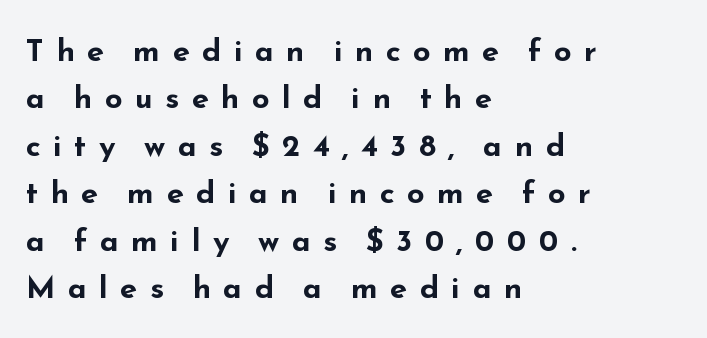
{"serif": "no", "italic": "no", "bold": "yes", "weight": "bold", "width": "wide", "stroke_contrast": "low", "x_height": "small", "monospaced": "no", "underline": "no", "align": "left", "line_spacing": "normal", "line_spacing_ratio": 1.53, "letter_spacing": "wide", "letter_spacing_em": 0.4, "glyph_px": 31}
